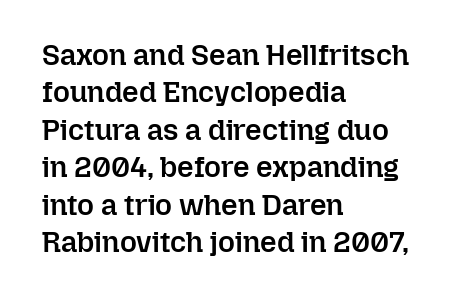
The image shows 29 px semibold type, upright; set left-aligned, normal line spacing (1.29x), normal letter spacing, not underlined; low stroke contrast and a medium x-height.
